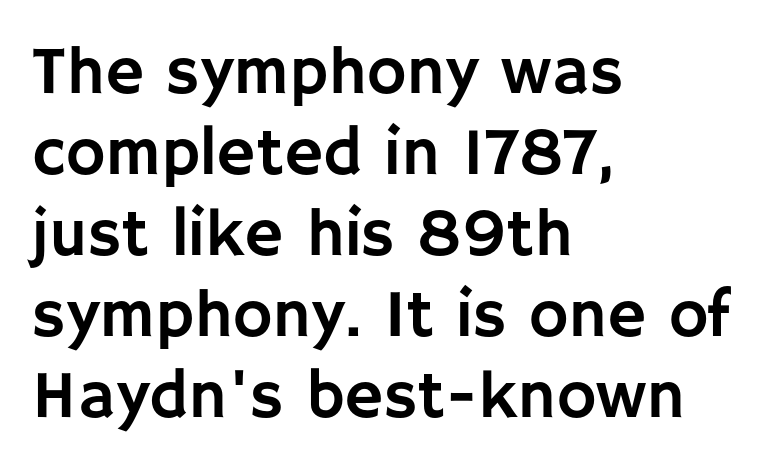
Q: Is the text italic (slanted)? A: No, it is upright.
Q: Is the typeface a serif or a sans-serif typeface? A: Sans-serif.
Q: Is the text underlined? A: No.
Q: How is the paragraph aligned? A: Left-aligned.
Q: Is the spacing between letters normal or unusually wide? A: Normal.
Q: Width (condensed, normal, or wide)? A: Normal.
Q: Stroke contrast? A: Low.
Q: x-height? A: Large.
Q: Monospaced? A: No.
